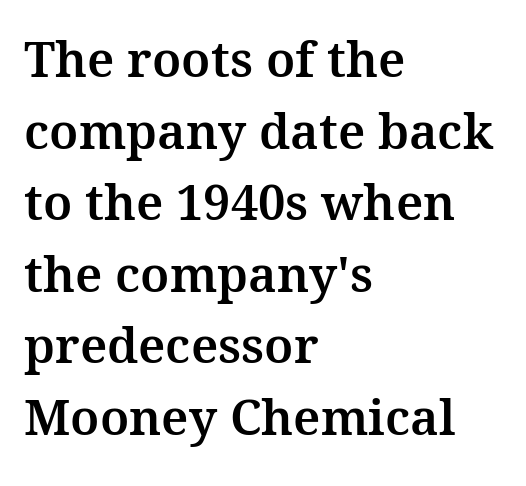
{"serif": "yes", "italic": "no", "width": "normal", "stroke_contrast": "medium", "x_height": "medium", "monospaced": "no", "underline": "no", "align": "left", "line_spacing": "normal", "line_spacing_ratio": 1.46, "letter_spacing": "normal", "letter_spacing_em": 0.0, "glyph_px": 49}
